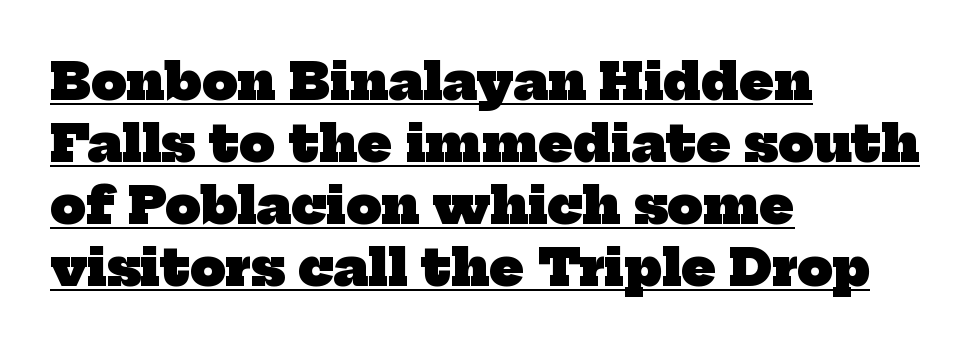
Q: Is the text bold? A: Yes.
Q: Is the typeface a serif or a sans-serif typeface? A: Serif.
Q: Is the text underlined? A: Yes.
Q: How is the paragraph aligned? A: Left-aligned.
Q: Is the spacing between letters normal or unusually wide? A: Normal.
Q: Width (condensed, normal, or wide)? A: Normal.
Q: Stroke contrast? A: Low.
Q: x-height? A: Medium.
Q: Monospaced? A: No.
